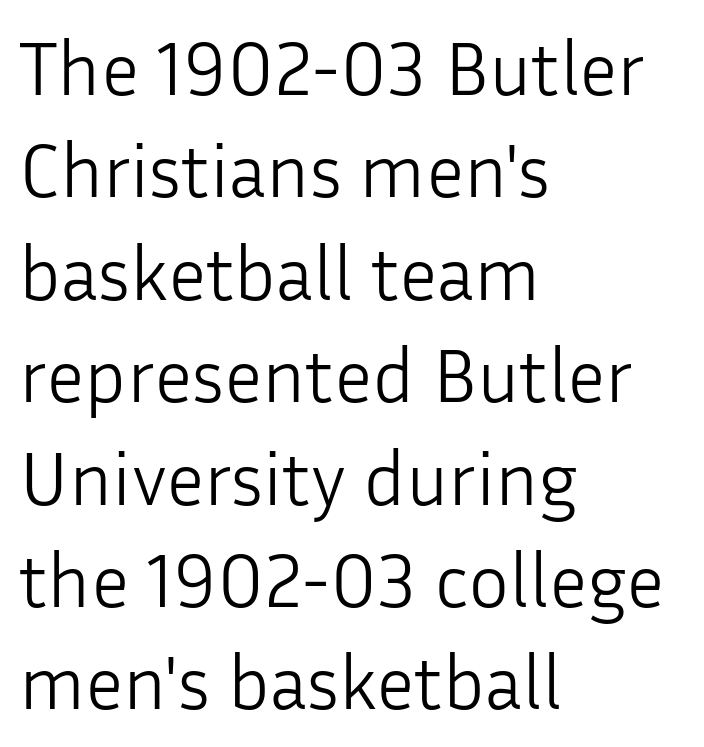
The image shows 77 px light sans-serif type, upright; set left-aligned, normal line spacing (1.33x), normal letter spacing, not underlined; low stroke contrast and a medium x-height.
